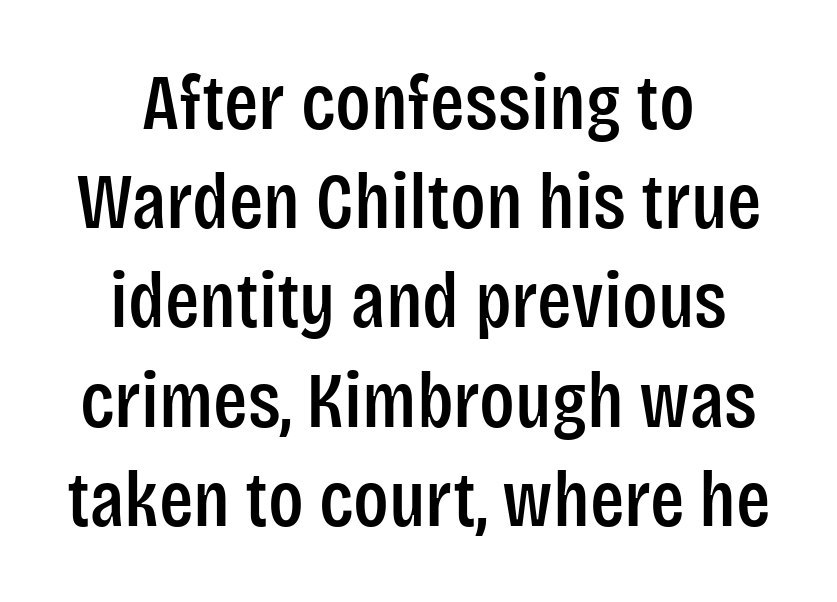
The words here are not underlined. Stroke terminals: plain, sans-serif. The rendering uses natural spacing where letterforms have individual widths. The letters sit at their default tracking, neither squeezed nor spread. The lettering holds an erect, upright posture throughout.
